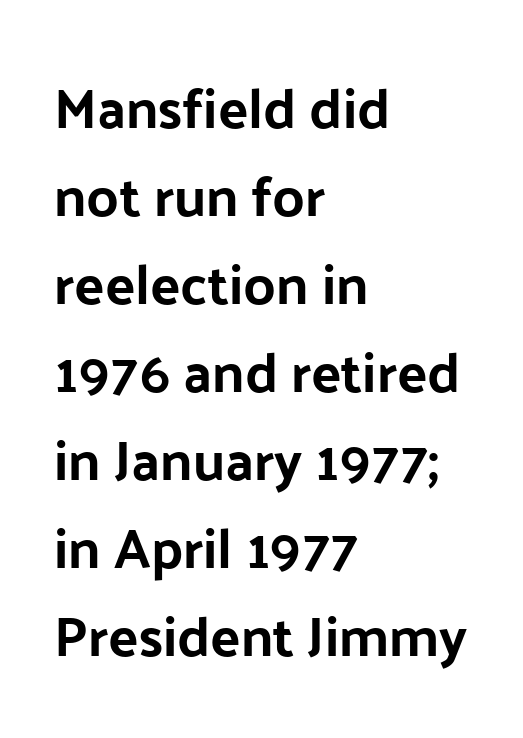
The image shows 56 px bold sans-serif type, upright; set left-aligned, normal line spacing (1.57x), normal letter spacing, not underlined; low stroke contrast and a medium x-height.
